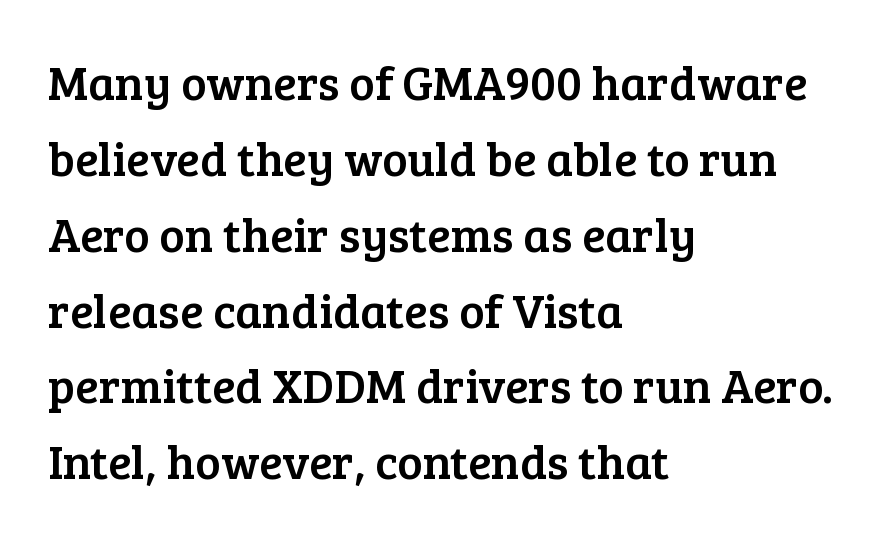
Q: Is the text italic (slanted)? A: No, it is upright.
Q: Is the typeface a serif or a sans-serif typeface? A: Serif.
Q: Is the text underlined? A: No.
Q: How is the paragraph aligned? A: Left-aligned.
Q: Is the spacing between letters normal or unusually wide? A: Normal.
Q: Is the spacing between lines tight, normal or loose? A: Normal.
Q: Width (condensed, normal, or wide)? A: Normal.
Q: Stroke contrast? A: Low.
Q: x-height? A: Medium.
Q: Monospaced? A: No.
